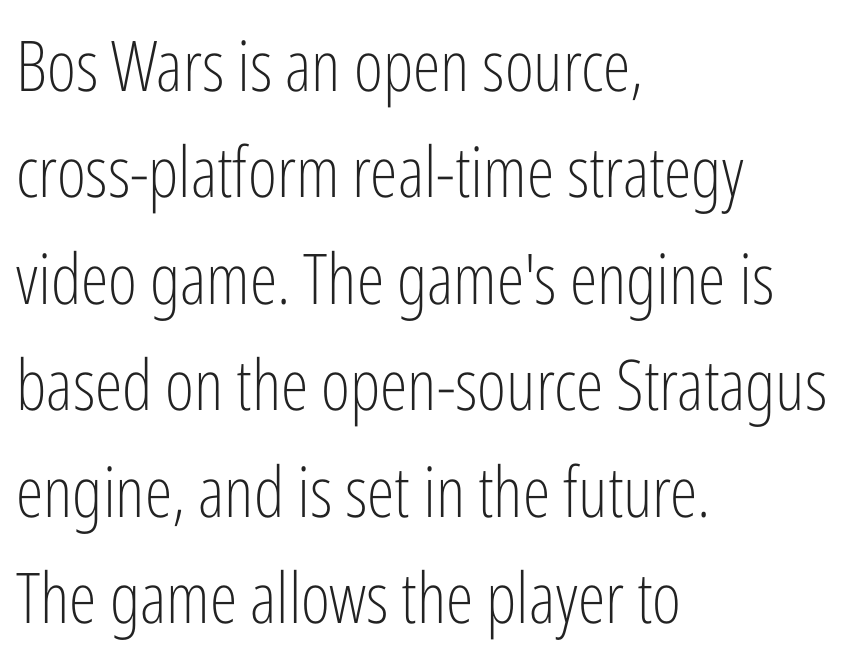
Layout note: lines flush left. A typesetter would call this proportional, since set widths differ per character. I'd call this a sans setting — the letters go barefoot. The rendering uses a moderate line-height, typical for paragraphs. The letterforms sit shoulder to shoulder at normal distance. The letters stand straight up with perfectly vertical stems.
